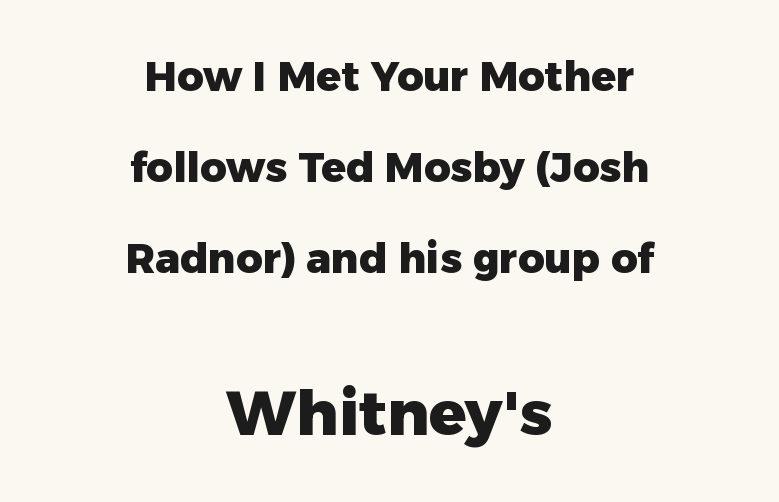
Compared with typical body copy, the letter spacing here is the same. Unlike a traditional serif, this face leaves its strokes unadorned. Italic: no, the glyphs are upright roman. The letters advance in unequal steps, a hallmark of proportional type. The strip under each line holds only bare page. Does the bottom block carry the larger type? Yes, it does.
